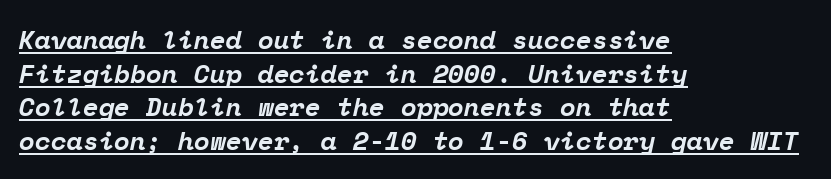
{"italic": "yes", "lean": "right", "slant_degrees": 12, "bold": "yes", "underline": "yes", "align": "left", "line_spacing": "normal", "line_spacing_ratio": 1.29, "letter_spacing": "normal", "letter_spacing_em": 0.0, "glyph_px": 26}
